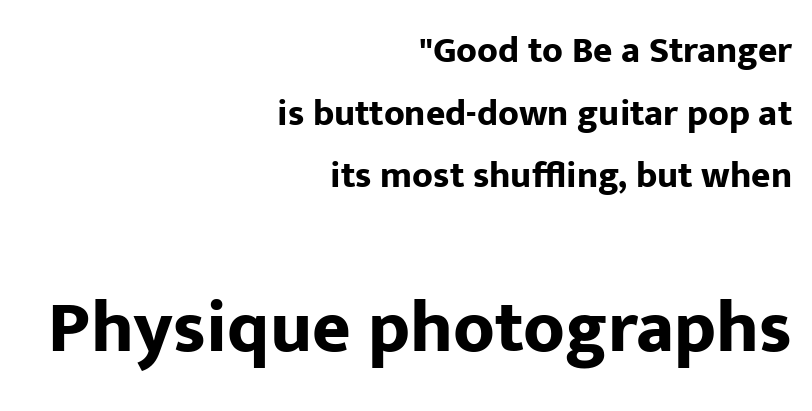
The image shows 74 px bold sans-serif type, upright; set right-aligned, normal line spacing (1.69x), normal letter spacing, not underlined; the second (bottom) block is 2.0x larger; low stroke contrast and a medium x-height.
